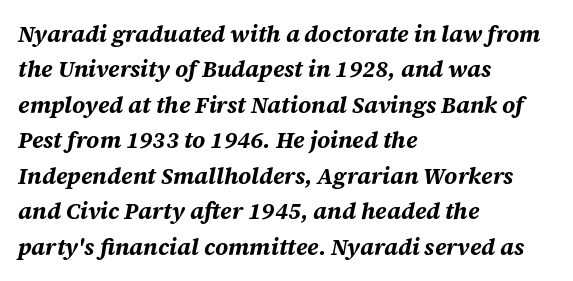
{"italic": "yes", "lean": "right", "slant_degrees": 12, "bold": "yes", "underline": "no", "align": "left", "line_spacing": "normal", "line_spacing_ratio": 1.54, "letter_spacing": "normal", "letter_spacing_em": 0.0, "glyph_px": 23}
